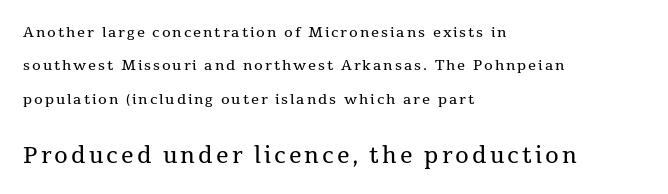
Honestly, the rows look like they've been pulled way apart. Caption: multi-line text, flush left, ragged right. Every character sits straight up, as roman type does. Descenders hang freely into open space.
